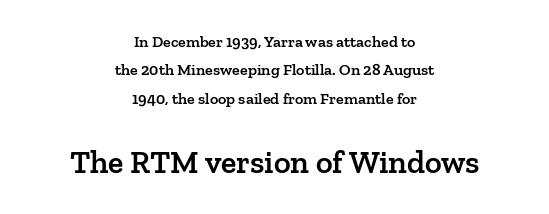
The image shows 32 px semibold serif type, upright; set centered, line spacing 1.78x, normal letter spacing, not underlined; the second (bottom) block is 2.0x larger; low stroke contrast and a medium x-height.
